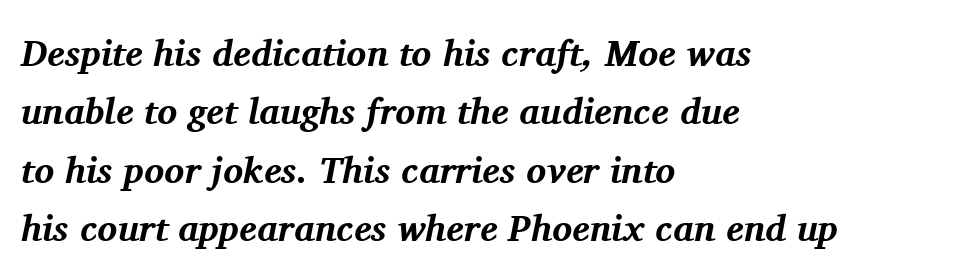
{"serif": "yes", "italic": "yes", "lean": "right", "slant_degrees": 11, "bold": "yes", "weight": "bold", "width": "normal", "stroke_contrast": "medium", "x_height": "medium", "monospaced": "no", "underline": "no", "align": "left", "line_spacing": "normal", "line_spacing_ratio": 1.58, "letter_spacing": "normal", "letter_spacing_em": 0.0, "glyph_px": 37}
